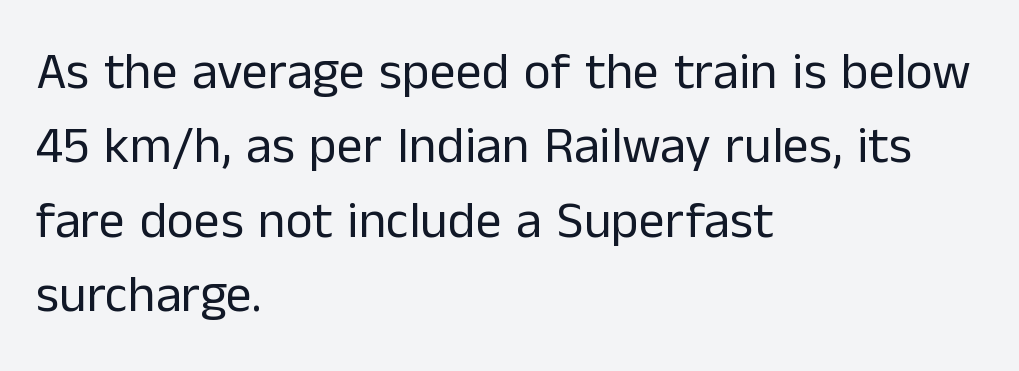
Q: Is the text bold? A: No.
Q: Is the text italic (slanted)? A: No, it is upright.
Q: Is the typeface a serif or a sans-serif typeface? A: Sans-serif.
Q: Is the text underlined? A: No.
Q: How is the paragraph aligned? A: Left-aligned.
Q: Is the spacing between letters normal or unusually wide? A: Normal.
Q: Is the spacing between lines tight, normal or loose? A: Normal.
Q: Width (condensed, normal, or wide)? A: Normal.
Q: Stroke contrast? A: Low.
Q: x-height? A: Medium.
Q: Monospaced? A: No.
